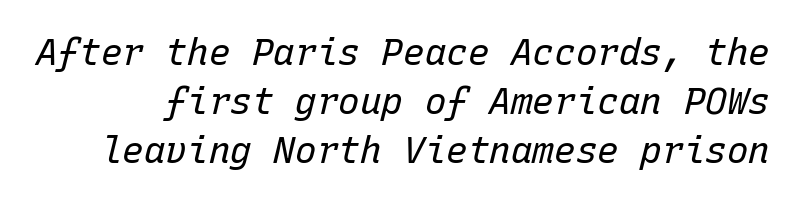
Spacing verdict: monospaced, one width for all characters. Unmarked baselines from the first word to the last. Normally led — the rows are evenly, conventionally spaced. Look at the tracking — it's just the regular setting, nothing added. The weight tops out at a normal text grade. Looking at the ascenders, they clearly lean.
